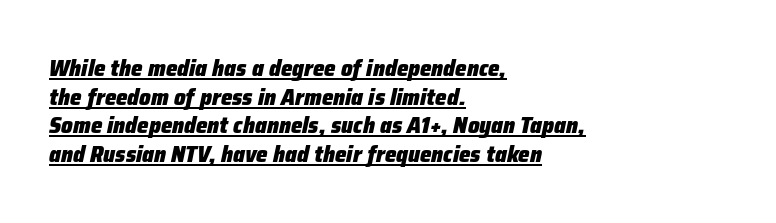
The image shows 23 px bold type, italic (leaning right); set left-aligned, normal line spacing (1.25x), normal letter spacing, underlined.
